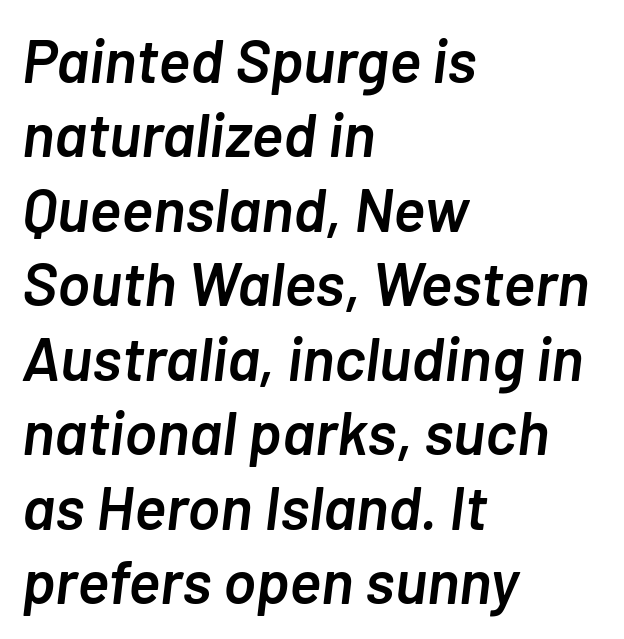
The passage is arranged the way most books set body copy — flush left. Every letter is mildly thick-stroked: semibold rather than bold. Characters are canted at an angle relative to the baseline's perpendicular. Just letters on the line, the space beneath them empty.
